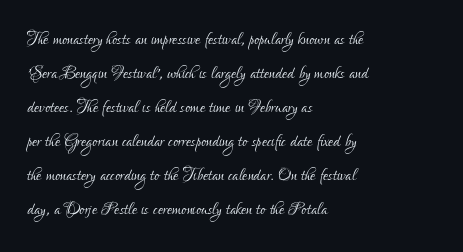
{"bold": "no", "underline": "no", "align": "left", "line_spacing": "normal", "line_spacing_ratio": 1.48, "letter_spacing": "normal", "letter_spacing_em": 0.0, "glyph_px": 23}
